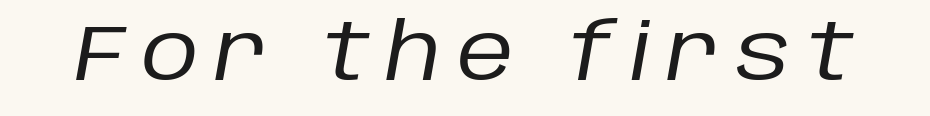
{"italic": "yes", "lean": "right", "slant_degrees": 10, "bold": "no", "weight": "regular", "width": "normal", "stroke_contrast": "low", "x_height": "large", "monospaced": "no", "underline": "no", "letter_spacing": "wide", "letter_spacing_em": 0.2, "glyph_px": 79}
